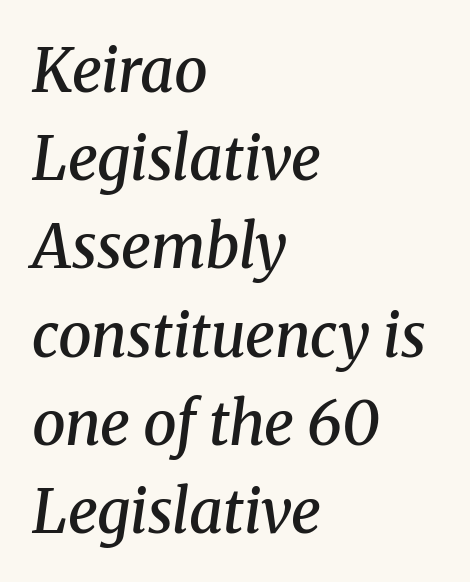
The image shows 60 px semibold serif type, italic (leaning right); set left-aligned, normal line spacing (1.47x), normal letter spacing, not underlined; medium stroke contrast and a medium x-height.
